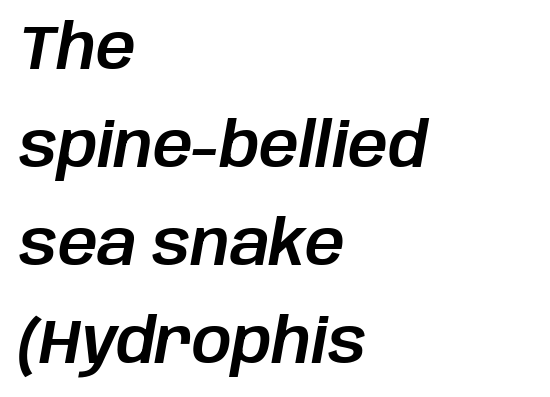
The image shows 62 px text type, italic (leaning right); set left-aligned, normal line spacing (1.58x), normal letter spacing, not underlined; low stroke contrast and a large x-height.
